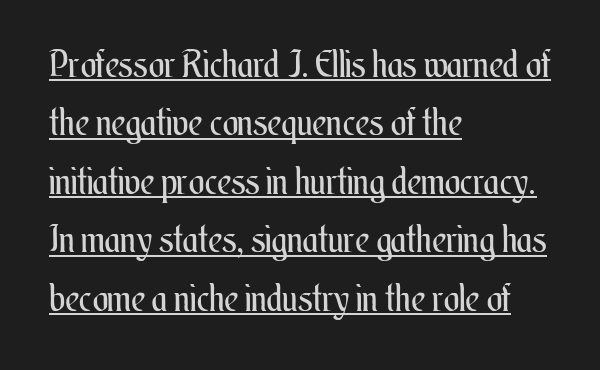
Upright lettering throughout. Descenders here cross a horizontal rule under the line. How are the letters spaced? Ordinarily, with no added tracking. Proportional: the letters do not fall into vertical columns. Normally led — the rows are evenly, conventionally spaced.
